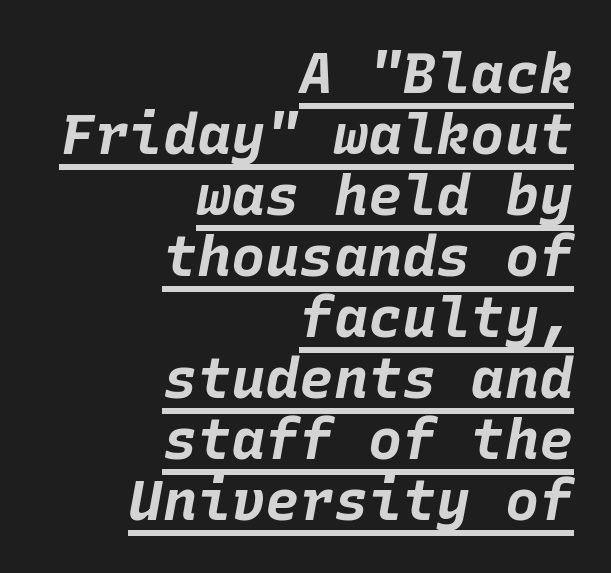
The image shows 57 px bold type, italic (leaning right), monospaced; set right-aligned, tight line spacing (1.07x), normal letter spacing, underlined; low stroke contrast and a large x-height.
